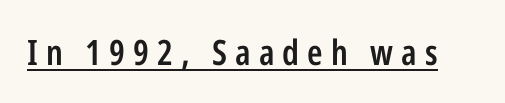
Q: Is the text bold? A: Semi-bold.
Q: Is the text italic (slanted)? A: No, it is upright.
Q: Is the typeface a serif or a sans-serif typeface? A: Sans-serif.
Q: Is the text underlined? A: Yes.
Q: Is the spacing between letters normal or unusually wide? A: Unusually wide.
Q: Width (condensed, normal, or wide)? A: Condensed.
Q: Stroke contrast? A: Low.
Q: x-height? A: Medium.
Q: Monospaced? A: No.
